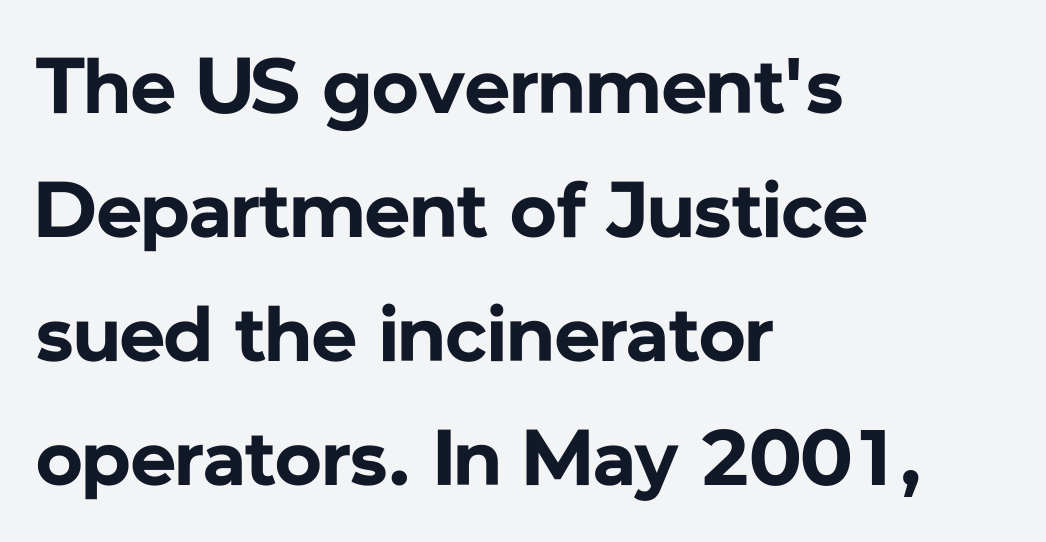
The image shows 79 px bold sans-serif type, upright; set left-aligned, normal line spacing (1.57x), normal letter spacing, not underlined; low stroke contrast and a medium x-height.
